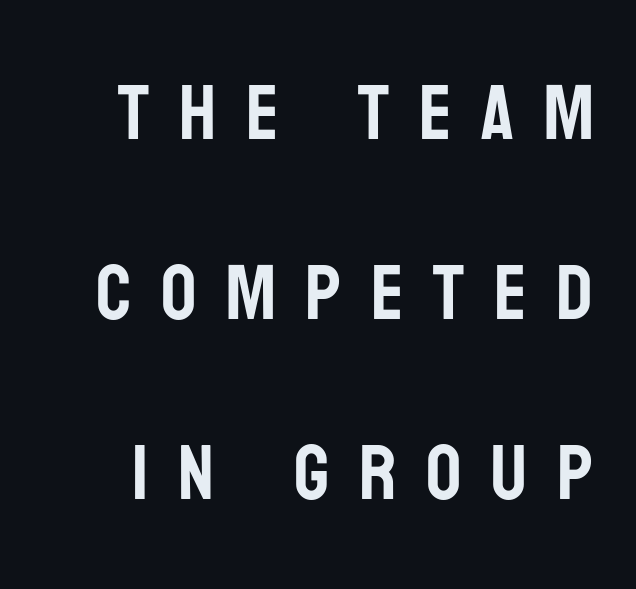
{"serif": "no", "italic": "no", "width": "condensed", "stroke_contrast": "low", "x_height": "large", "monospaced": "no", "underline": "no", "line_spacing": "loose", "line_spacing_ratio": 2.31, "letter_spacing": "wide", "letter_spacing_em": 0.38, "glyph_px": 78}
